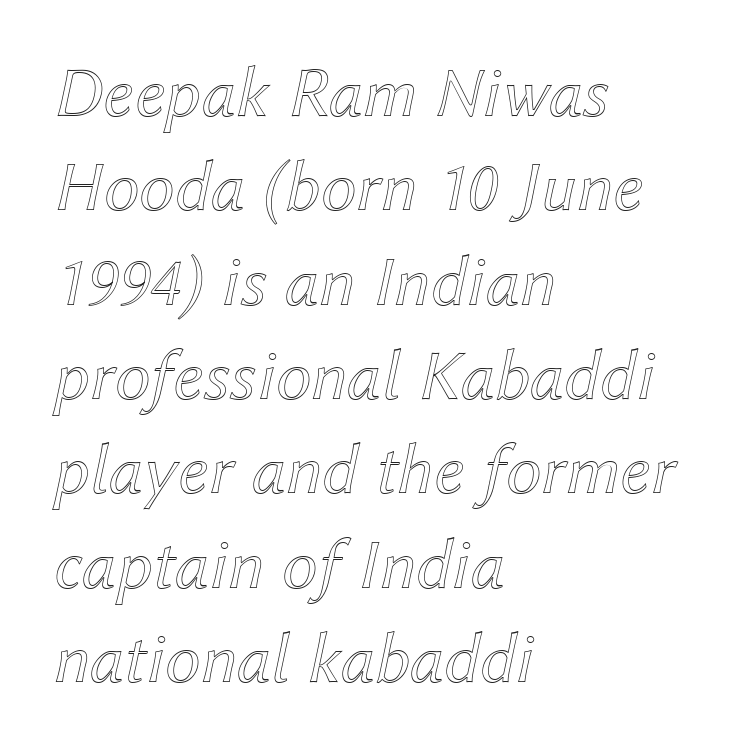
{"italic": "yes", "lean": "right", "slant_degrees": 12, "width": "normal", "x_height": "medium", "monospaced": "no", "underline": "no", "align": "left", "line_spacing": "normal", "line_spacing_ratio": 1.31, "letter_spacing": "normal", "letter_spacing_em": 0.0, "glyph_px": 72}
